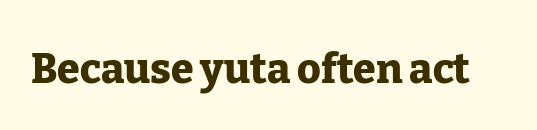
Q: Is the text bold? A: Yes.
Q: Is the text italic (slanted)? A: No, it is upright.
Q: Is the typeface a serif or a sans-serif typeface? A: Serif.
Q: Is the text underlined? A: No.
Q: Is the spacing between letters normal or unusually wide? A: Normal.
Q: Width (condensed, normal, or wide)? A: Normal.
Q: Stroke contrast? A: Low.
Q: x-height? A: Medium.
Q: Monospaced? A: No.
